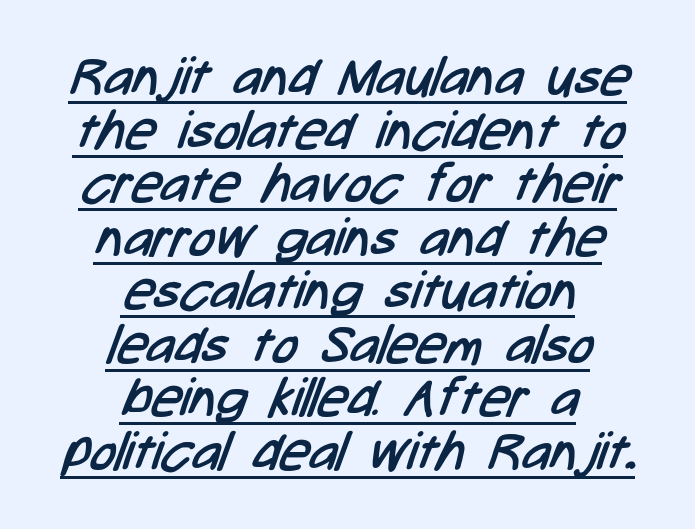
{"serif": "no", "bold": "no", "weight": "regular", "width": "condensed", "stroke_contrast": "low", "x_height": "medium", "monospaced": "no", "underline": "yes", "align": "center", "line_spacing": "tight", "line_spacing_ratio": 1.01, "letter_spacing": "normal", "letter_spacing_em": 0.0, "glyph_px": 53}
